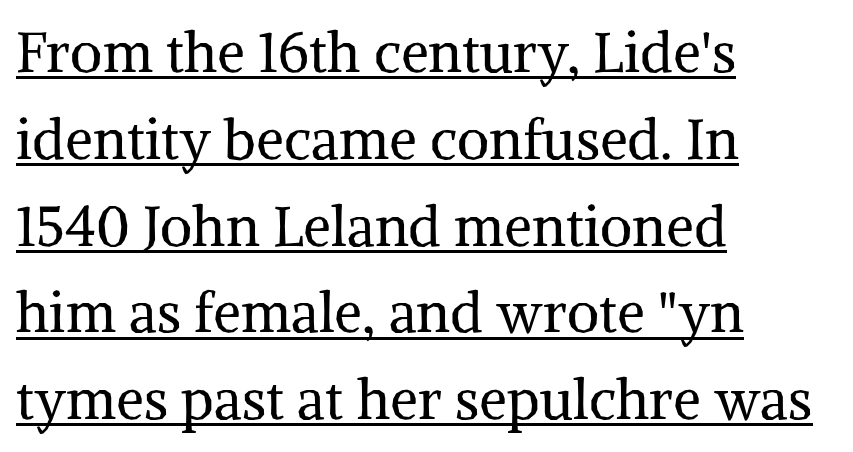
Q: Is the text bold? A: No.
Q: Is the text italic (slanted)? A: No, it is upright.
Q: Is the typeface a serif or a sans-serif typeface? A: Serif.
Q: Is the text underlined? A: Yes.
Q: How is the paragraph aligned? A: Left-aligned.
Q: Is the spacing between letters normal or unusually wide? A: Normal.
Q: Is the spacing between lines tight, normal or loose? A: Normal.
Q: Width (condensed, normal, or wide)? A: Normal.
Q: Stroke contrast? A: Medium.
Q: x-height? A: Medium.
Q: Monospaced? A: No.
